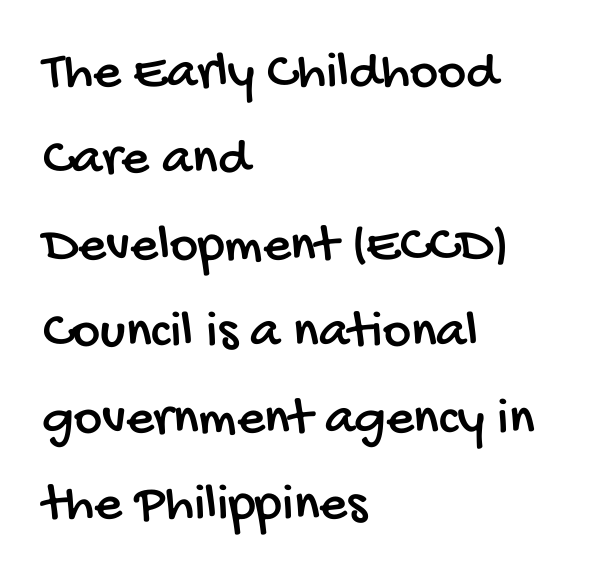
The image shows 54 px condensed sans-serif type; set left-aligned, normal line spacing (1.6x), normal letter spacing, not underlined; low stroke contrast and a large x-height.
